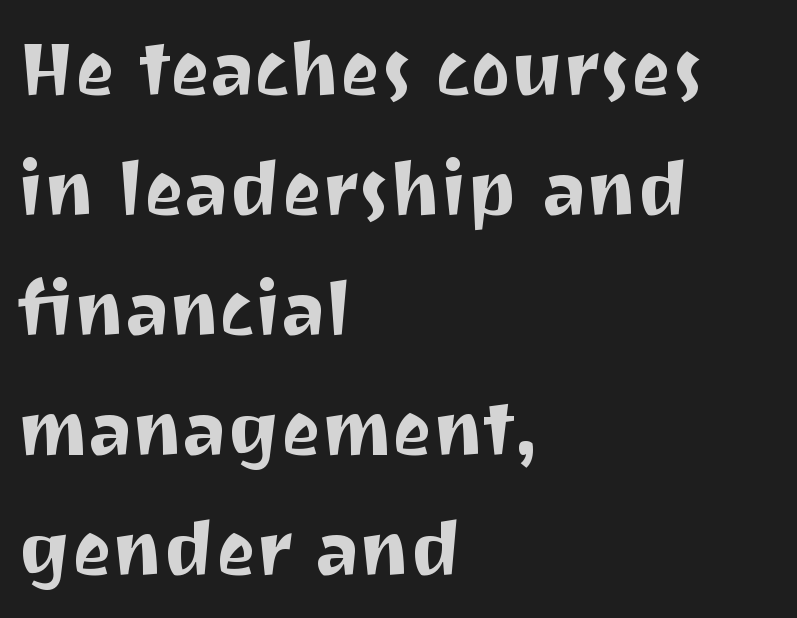
{"serif": "no", "italic": "no", "width": "normal", "stroke_contrast": "medium", "x_height": "medium", "monospaced": "no", "underline": "no", "align": "left", "line_spacing": "normal", "line_spacing_ratio": 1.58, "letter_spacing": "normal", "letter_spacing_em": 0.0, "glyph_px": 76}
